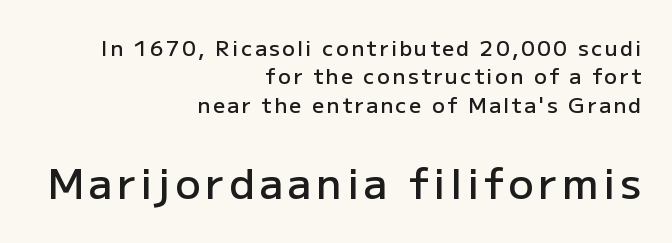
Between these two stacked blocks, the lower one wins on size. A normal amount of white space separates one row of letters from the next. These lines are rendered in a variable-pitch font. The rendering shows plain stroke endings on the letterforms — a sans-serif design. The letters are semibold — heavier than regular but short of a full bold.
